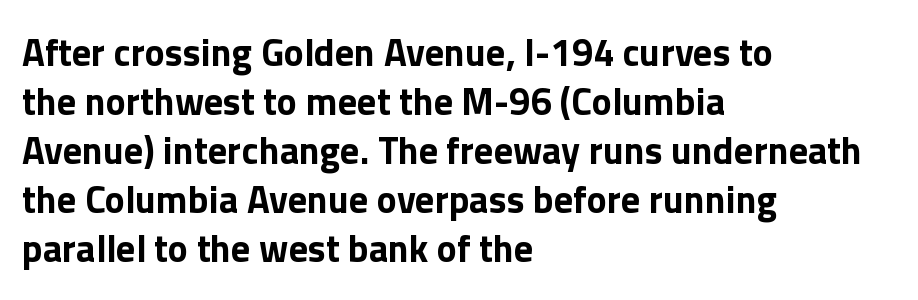
{"serif": "no", "italic": "no", "bold": "yes", "weight": "bold", "width": "normal", "x_height": "medium", "monospaced": "no", "underline": "no", "align": "left", "line_spacing": "normal", "line_spacing_ratio": 1.29, "letter_spacing": "normal", "letter_spacing_em": 0.0, "glyph_px": 38}
